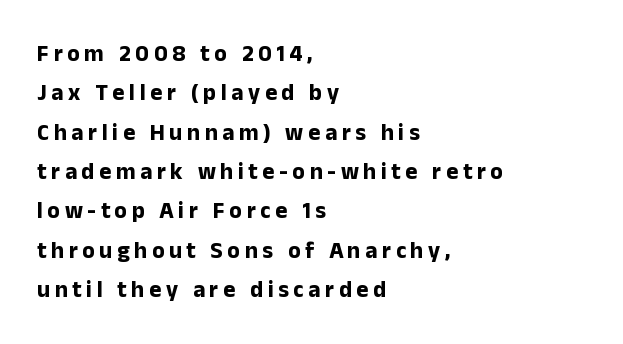
The line texture is sparse and dotted thanks to wide tracking. The rag falls on the right side of this text block. The strokes are fattened all the way to bold. Notice how the stems are strictly vertical — no italics here. The zone under the glyphs is completely vacant.
